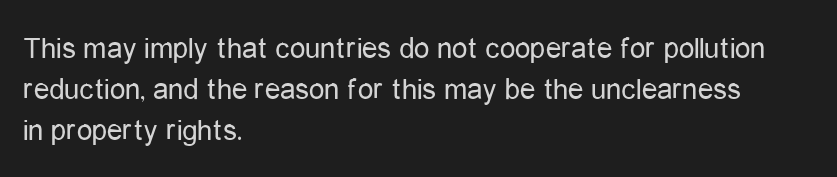
The image shows 31 px regular-weight, condensed sans-serif type, upright; set left-aligned, normal line spacing (1.32x), normal letter spacing, not underlined; low stroke contrast and a medium x-height.
